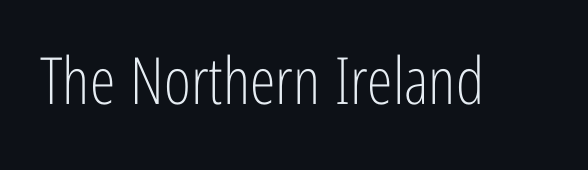
The image shows 65 px light, condensed sans-serif type, upright; set normal letter spacing, not underlined; low stroke contrast and a medium x-height.
